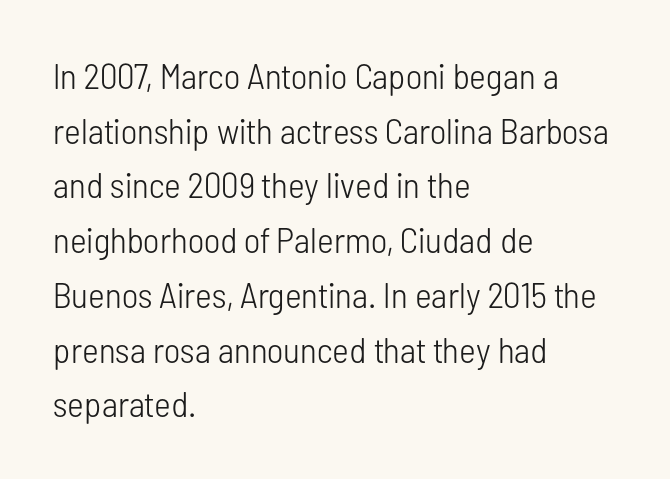
Q: Is the text bold? A: No.
Q: Is the text italic (slanted)? A: No, it is upright.
Q: Is the typeface a serif or a sans-serif typeface? A: Sans-serif.
Q: Is the text underlined? A: No.
Q: How is the paragraph aligned? A: Left-aligned.
Q: Is the spacing between letters normal or unusually wide? A: Normal.
Q: Is the spacing between lines tight, normal or loose? A: Normal.
Q: Width (condensed, normal, or wide)? A: Condensed.
Q: Stroke contrast? A: Low.
Q: x-height? A: Medium.
Q: Monospaced? A: No.
